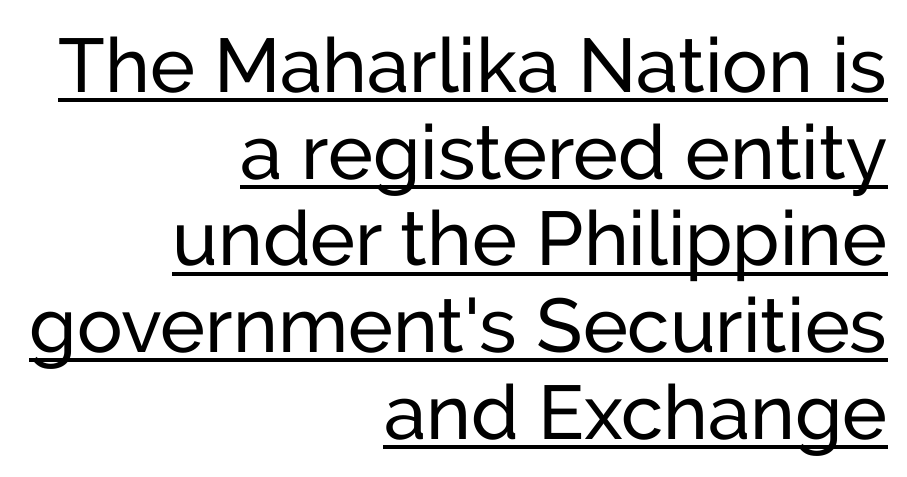
Q: Is the text bold? A: No.
Q: Is the text italic (slanted)? A: No, it is upright.
Q: Is the typeface a serif or a sans-serif typeface? A: Sans-serif.
Q: Is the text underlined? A: Yes.
Q: How is the paragraph aligned? A: Right-aligned.
Q: Is the spacing between letters normal or unusually wide? A: Normal.
Q: Is the spacing between lines tight, normal or loose? A: Tight.
Q: Width (condensed, normal, or wide)? A: Normal.
Q: Stroke contrast? A: Low.
Q: x-height? A: Medium.
Q: Monospaced? A: No.
